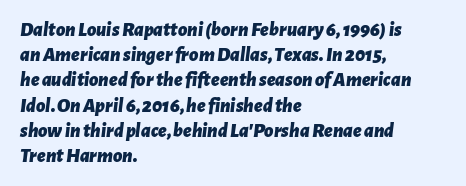
The image shows 20 px bold type, italic (leaning right); set left-aligned, normal line spacing (1.26x), normal letter spacing, not underlined.
